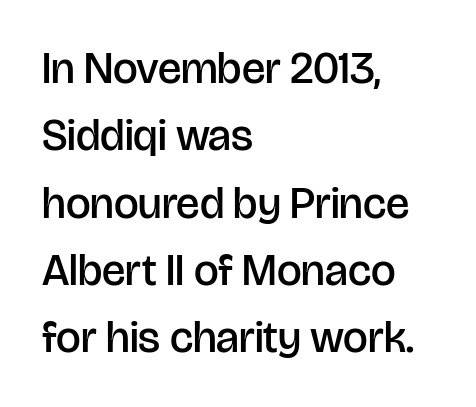
The image shows 44 px semibold sans-serif type, upright; set left-aligned, normal line spacing (1.53x), normal letter spacing, not underlined; low stroke contrast and a large x-height.
